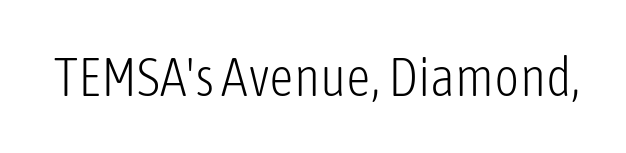
The image shows 54 px light, condensed sans-serif type, upright; set normal letter spacing, not underlined; low stroke contrast and a medium x-height.
